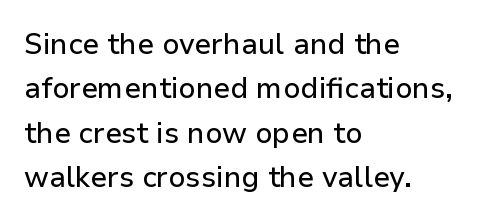
Q: Is the text italic (slanted)? A: No, it is upright.
Q: Is the typeface a serif or a sans-serif typeface? A: Sans-serif.
Q: Is the text underlined? A: No.
Q: How is the paragraph aligned? A: Left-aligned.
Q: Is the spacing between letters normal or unusually wide? A: Normal.
Q: Is the spacing between lines tight, normal or loose? A: Normal.
Q: Width (condensed, normal, or wide)? A: Normal.
Q: Stroke contrast? A: Low.
Q: x-height? A: Medium.
Q: Monospaced? A: No.
